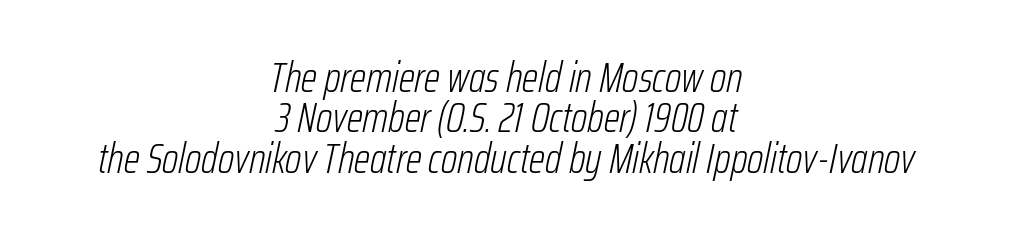
{"italic": "yes", "lean": "right", "slant_degrees": 12, "bold": "no", "weight": "light", "width": "condensed", "stroke_contrast": "low", "x_height": "medium", "monospaced": "no", "underline": "no", "align": "center", "line_spacing": "tight", "line_spacing_ratio": 0.96, "letter_spacing": "normal", "letter_spacing_em": 0.0, "glyph_px": 42}
